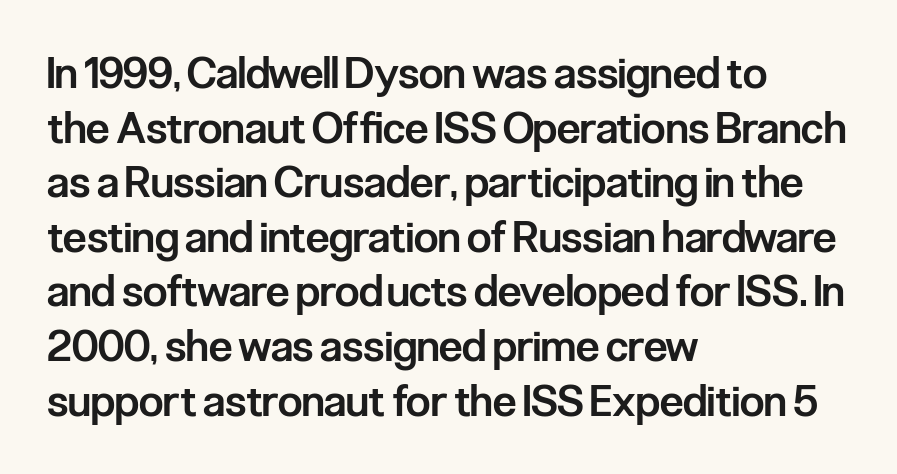
{"serif": "no", "italic": "no", "bold": "semi", "weight": "semibold", "width": "condensed", "stroke_contrast": "low", "x_height": "medium", "monospaced": "no", "underline": "no", "align": "left", "line_spacing": "normal", "line_spacing_ratio": 1.27, "letter_spacing": "normal", "letter_spacing_em": 0.0, "glyph_px": 43}
